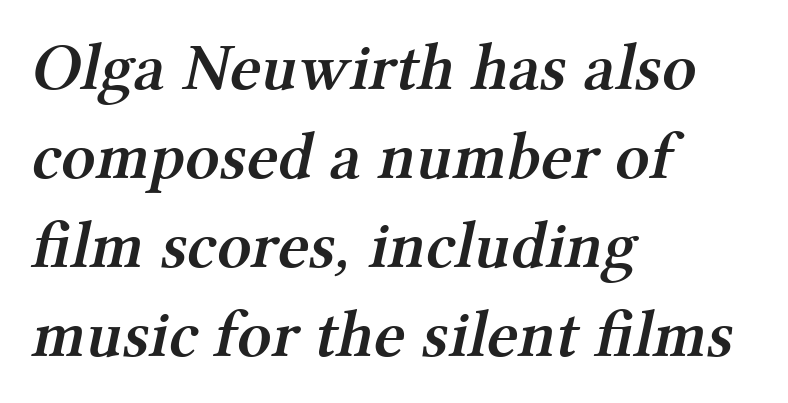
A typesetter would call this proportional, since set widths differ per character. Unlike a clean sans, this face finishes its strokes with serifs. Line starts are locked; line ends wander. In terms of leading, this rendering sits right in the middle.
